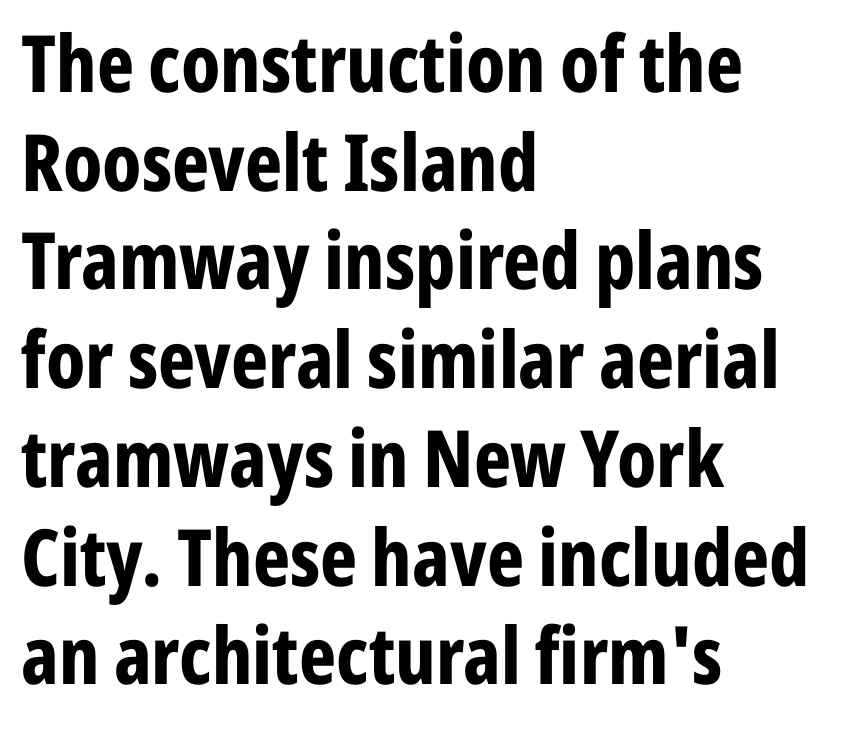
{"serif": "no", "italic": "no", "bold": "yes", "weight": "bold", "width": "condensed", "stroke_contrast": "low", "x_height": "medium", "monospaced": "no", "underline": "no", "align": "left", "line_spacing": "normal", "line_spacing_ratio": 1.25, "letter_spacing": "normal", "letter_spacing_em": 0.0, "glyph_px": 79}
